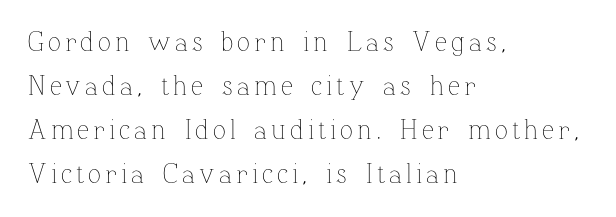
The image shows 27 px text type, upright; set left-aligned, normal line spacing (1.63x), not underlined.
